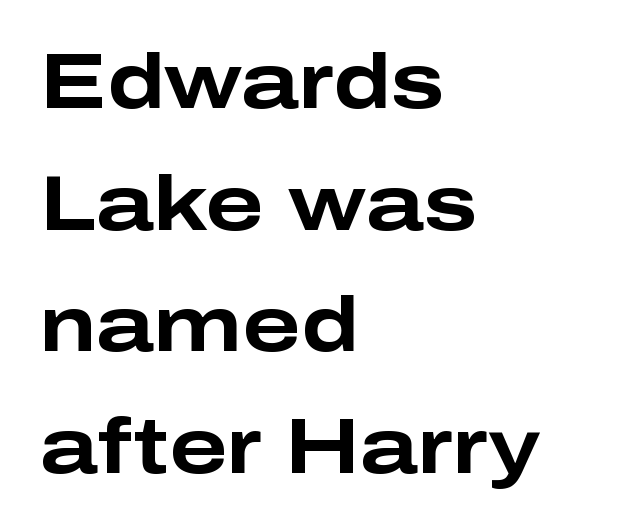
{"serif": "no", "italic": "no", "bold": "yes", "weight": "bold", "width": "wide", "stroke_contrast": "low", "x_height": "medium", "monospaced": "no", "underline": "no", "align": "left", "line_spacing": "normal", "line_spacing_ratio": 1.58, "letter_spacing": "normal", "letter_spacing_em": 0.0, "glyph_px": 77}
